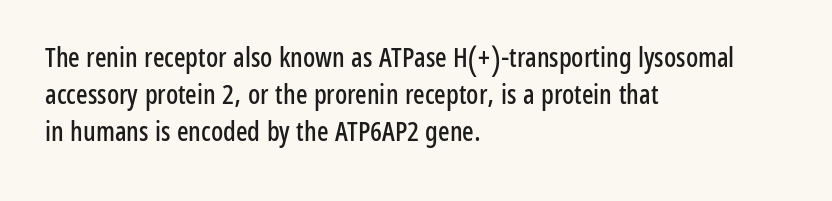
The image shows 27 px text type, upright; set left-aligned, normal line spacing (1.37x), normal letter spacing, not underlined.
